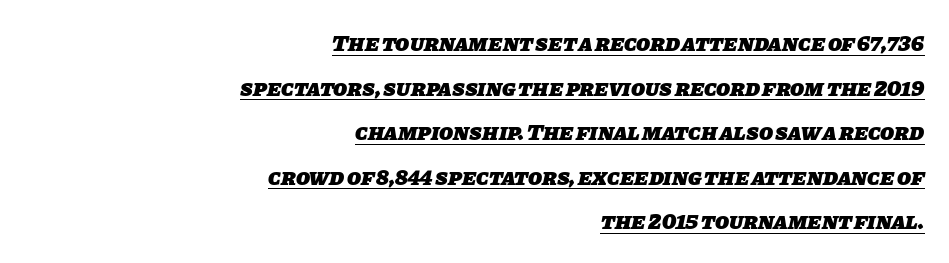
The image shows 23 px bold type; set right-aligned, loose line spacing (1.94x), normal letter spacing, underlined.
